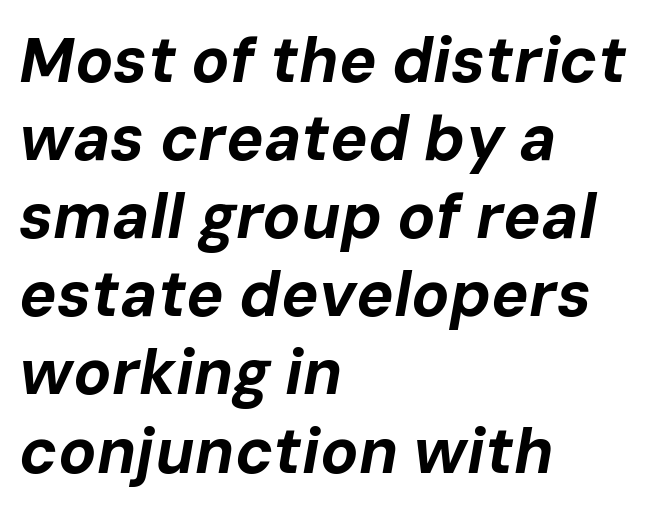
{"italic": "yes", "lean": "right", "slant_degrees": 10, "bold": "yes", "weight": "bold", "width": "normal", "stroke_contrast": "low", "x_height": "medium", "monospaced": "no", "underline": "no", "align": "left", "line_spacing_ratio": 1.24, "letter_spacing": "normal", "letter_spacing_em": 0.0, "glyph_px": 63}
